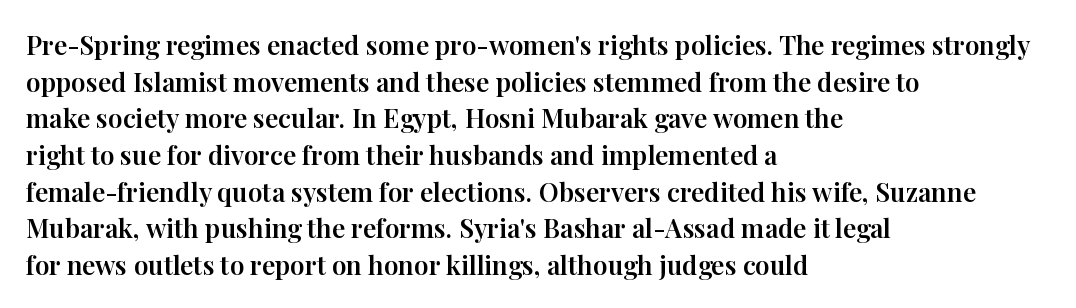
Here the glyphs are tracked normally, forming tight word shapes. Upright lettering throughout. Underline: absent. The lines are quadded left.
